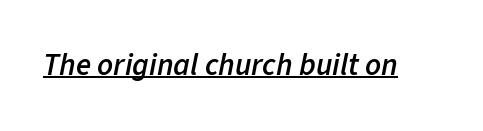
{"italic": "yes", "lean": "right", "slant_degrees": 11, "bold": "semi", "weight": "semibold", "width": "normal", "stroke_contrast": "low", "x_height": "medium", "monospaced": "no", "underline": "yes", "letter_spacing": "normal", "letter_spacing_em": 0.0, "glyph_px": 31}
